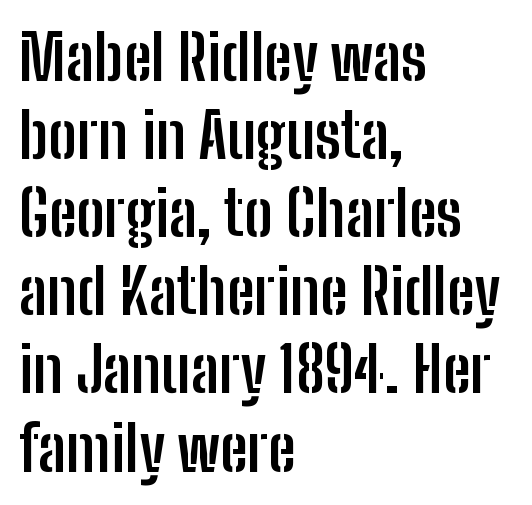
Q: Is the text bold? A: Yes.
Q: Is the text italic (slanted)? A: No, it is upright.
Q: Is the typeface a serif or a sans-serif typeface? A: Sans-serif.
Q: Is the text underlined? A: No.
Q: How is the paragraph aligned? A: Left-aligned.
Q: Is the spacing between letters normal or unusually wide? A: Normal.
Q: Width (condensed, normal, or wide)? A: Condensed.
Q: Stroke contrast? A: Low.
Q: x-height? A: Medium.
Q: Monospaced? A: No.
